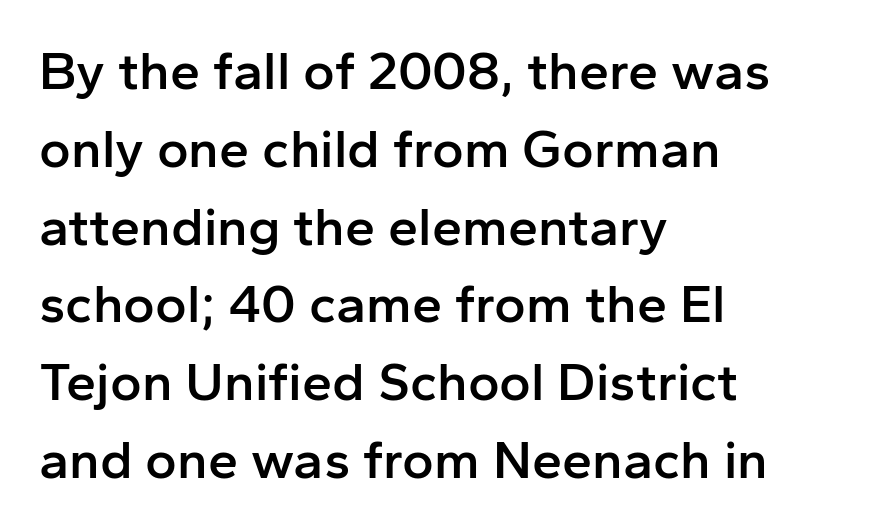
A clean baseline with only descenders dipping below it. Typographically, this falls in the sans-serif category. Every character sits straight up, as roman type does. The line-height multiplier appears to be the usual default.
